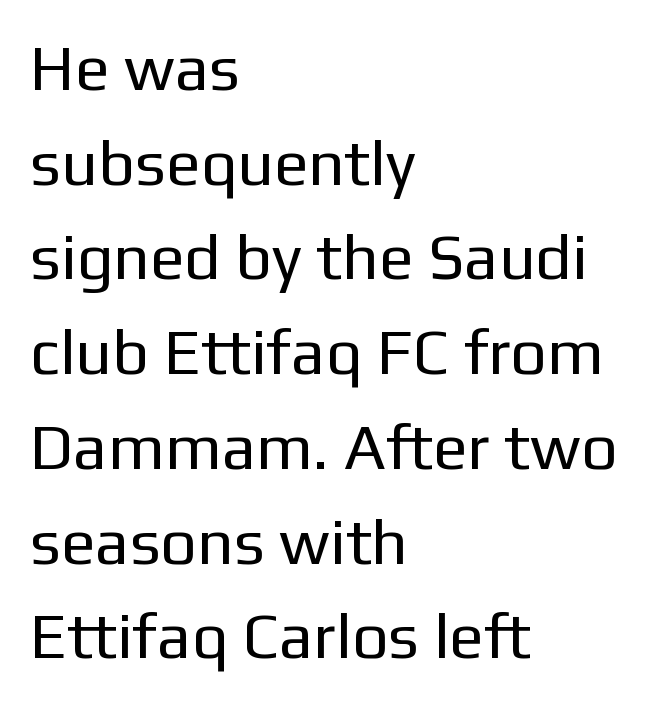
{"serif": "no", "italic": "no", "bold": "no", "weight": "regular", "width": "normal", "stroke_contrast": "low", "x_height": "medium", "monospaced": "no", "underline": "no", "align": "left", "line_spacing": "normal", "line_spacing_ratio": 1.48, "letter_spacing": "normal", "letter_spacing_em": 0.0, "glyph_px": 64}
